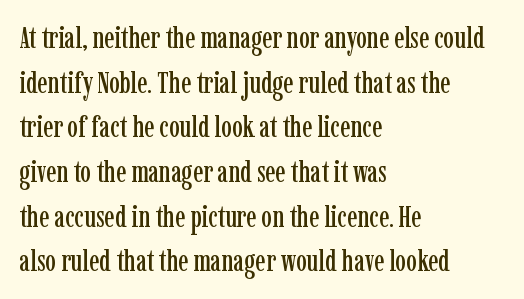
Where is the straight margin? On the left. This sample uses an upright cut, with every glyph sitting square on the baseline. The line texture is even and compact thanks to regular tracking. This block has exactly the height ordinary leading produces.
